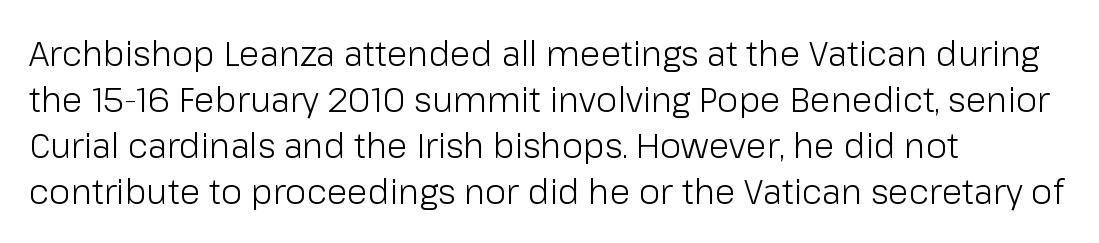
The image shows 34 px light sans-serif type, upright; set left-aligned, normal line spacing (1.35x), normal letter spacing, not underlined; low stroke contrast and a medium x-height.
